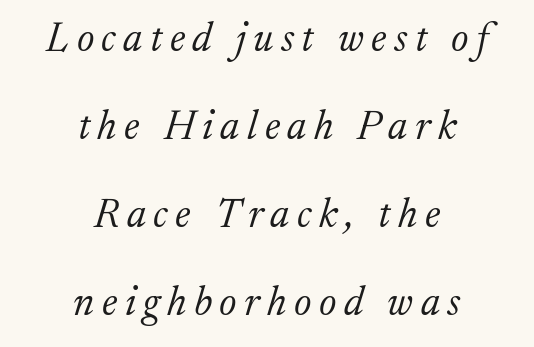
Examine the stroke ends and you'll spot serifs. If you drew a line through each stem, it would be angled. The words here are not underlined. Whoever set this chose breathing room over compactness in the vertical rhythm.
